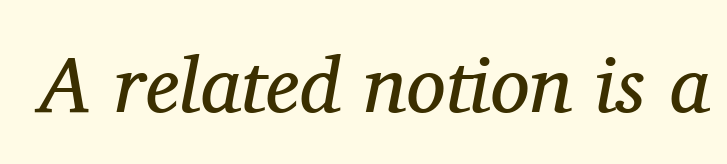
Is this a fixed-width face? No — the glyphs have proportional, varying widths. Descender tails drop into unmarked territory. Is this a sans? No — the strokes have serifs. In terms of posture, this sample is oblique. This sample uses plain, unmodified letter spacing.
